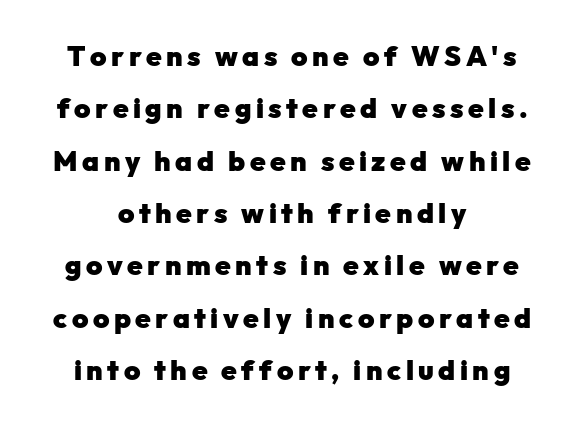
The image shows 28 px heavy sans-serif type, upright; set centered, line spacing 1.87x, not underlined; low stroke contrast and a medium x-height.
